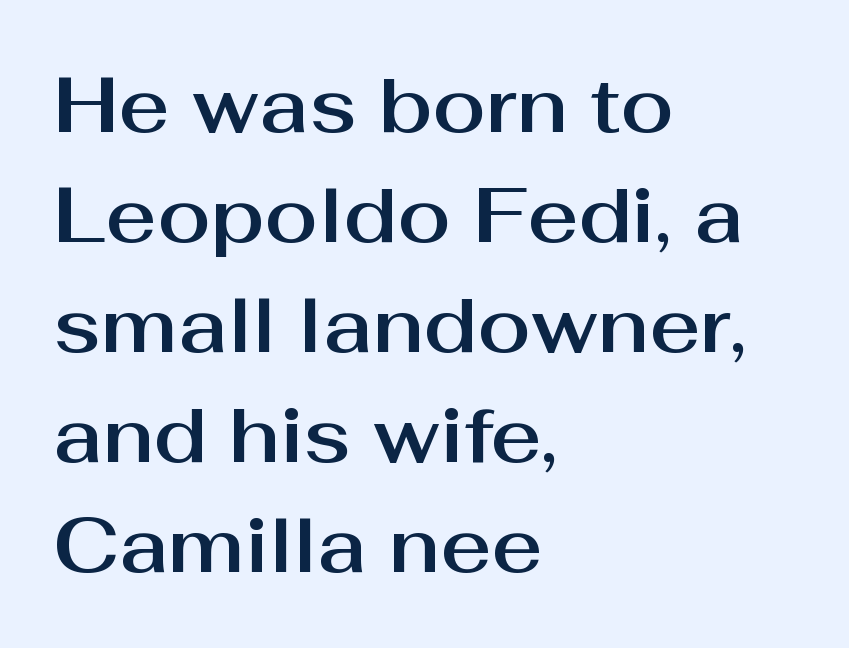
Q: Is the text italic (slanted)? A: No, it is upright.
Q: Is the typeface a serif or a sans-serif typeface? A: Sans-serif.
Q: Is the text underlined? A: No.
Q: How is the paragraph aligned? A: Left-aligned.
Q: Is the spacing between letters normal or unusually wide? A: Normal.
Q: Is the spacing between lines tight, normal or loose? A: Normal.
Q: Width (condensed, normal, or wide)? A: Normal.
Q: Stroke contrast? A: Medium.
Q: x-height? A: Medium.
Q: Monospaced? A: No.
